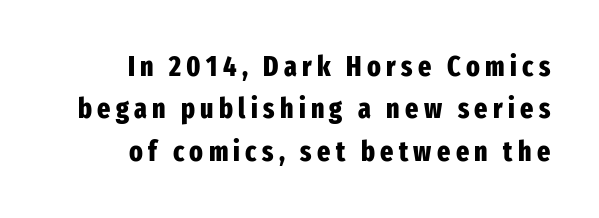
Q: Is the text bold? A: Yes.
Q: Is the text italic (slanted)? A: No, it is upright.
Q: Is the typeface a serif or a sans-serif typeface? A: Sans-serif.
Q: Is the text underlined? A: No.
Q: How is the paragraph aligned? A: Right-aligned.
Q: Is the spacing between lines tight, normal or loose? A: Normal.
Q: Width (condensed, normal, or wide)? A: Condensed.
Q: Stroke contrast? A: Low.
Q: x-height? A: Medium.
Q: Monospaced? A: No.
